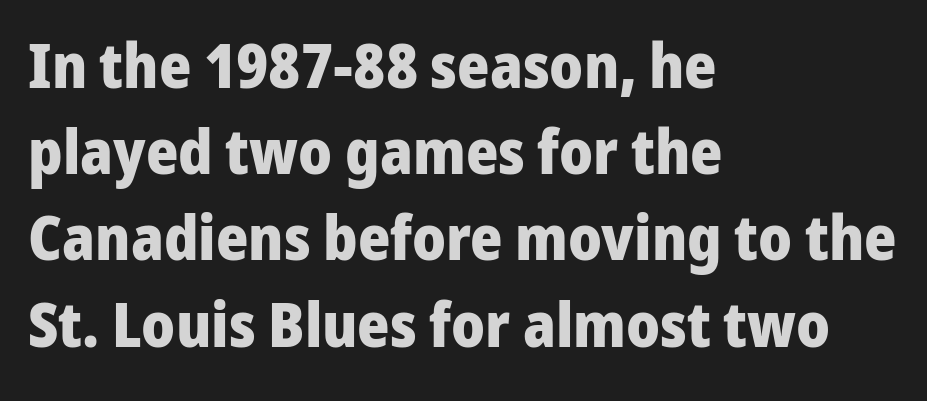
{"serif": "no", "italic": "no", "bold": "yes", "weight": "heavy", "width": "normal", "stroke_contrast": "low", "x_height": "medium", "monospaced": "no", "underline": "no", "align": "left", "line_spacing": "normal", "line_spacing_ratio": 1.39, "letter_spacing": "normal", "letter_spacing_em": 0.0, "glyph_px": 62}
